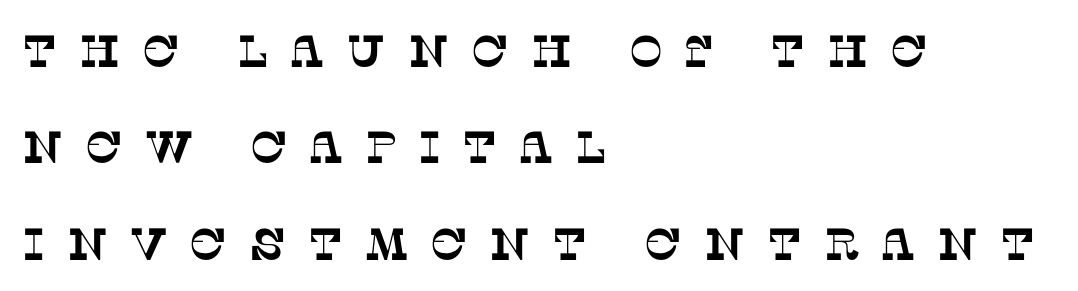
Q: Is the typeface a serif or a sans-serif typeface? A: Serif.
Q: Is the text underlined? A: No.
Q: How is the paragraph aligned? A: Left-aligned.
Q: Is the spacing between letters normal or unusually wide? A: Unusually wide.
Q: Is the spacing between lines tight, normal or loose? A: Loose.
Q: Width (condensed, normal, or wide)? A: Normal.
Q: Stroke contrast? A: Low.
Q: x-height? A: Large.
Q: Monospaced? A: No.
